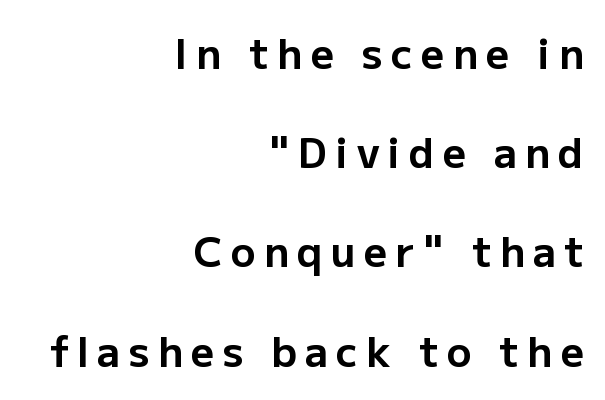
{"serif": "no", "italic": "no", "bold": "yes", "weight": "bold", "width": "normal", "stroke_contrast": "low", "x_height": "medium", "monospaced": "no", "underline": "no", "align": "right", "line_spacing": "loose", "line_spacing_ratio": 2.42, "letter_spacing": "wide", "letter_spacing_em": 0.2, "glyph_px": 41}
